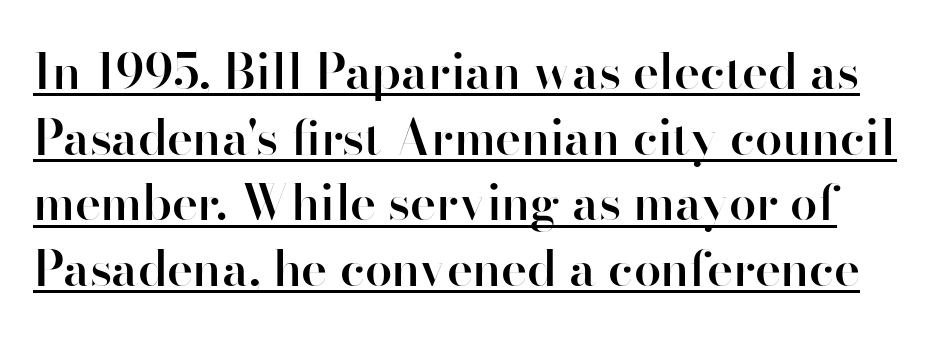
Character widths vary here, with narrow letters taking less room than wide ones. The passage shown is underscored from start to finish. A somewhat darkened texture: the type is semibold rather than bold. Regarding leading, the lines here are spaced in the standard way.
